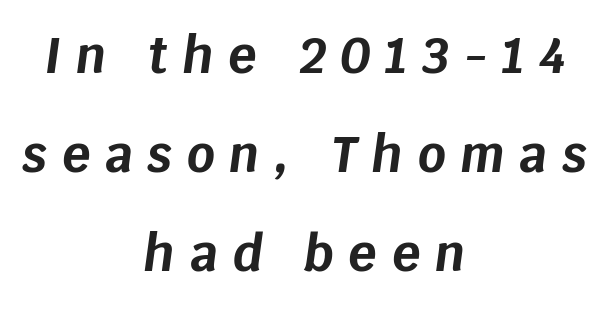
Q: Is the text bold? A: Yes.
Q: Is the text italic (slanted)? A: Yes, it leans right by about 8 degrees.
Q: Is the text underlined? A: No.
Q: How is the paragraph aligned? A: Centered.
Q: Is the spacing between letters normal or unusually wide? A: Unusually wide.
Q: Is the spacing between lines tight, normal or loose? A: Loose.
Q: Width (condensed, normal, or wide)? A: Normal.
Q: Stroke contrast? A: Low.
Q: x-height? A: Large.
Q: Monospaced? A: No.
